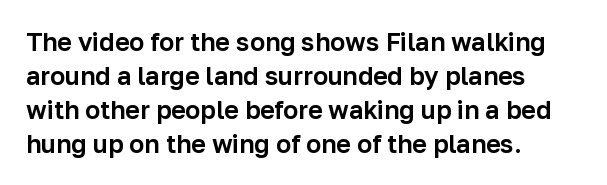
{"italic": "no", "underline": "no", "align": "left", "line_spacing": "normal", "line_spacing_ratio": 1.36, "letter_spacing": "normal", "letter_spacing_em": 0.0, "glyph_px": 25}
